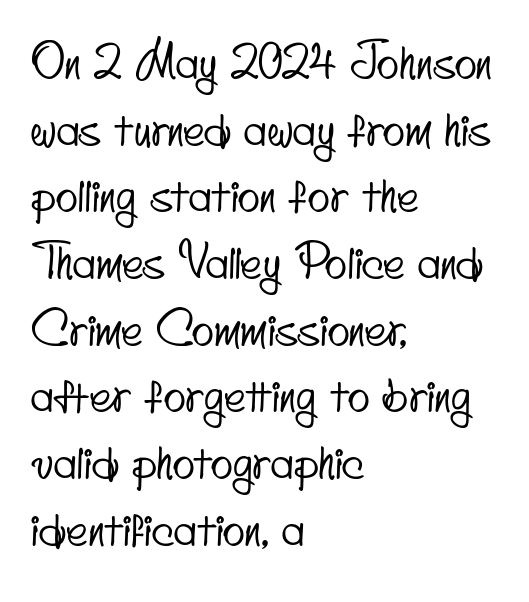
Q: Is the typeface a serif or a sans-serif typeface? A: Sans-serif.
Q: Is the text underlined? A: No.
Q: How is the paragraph aligned? A: Left-aligned.
Q: Is the spacing between letters normal or unusually wide? A: Normal.
Q: Is the spacing between lines tight, normal or loose? A: Normal.
Q: Width (condensed, normal, or wide)? A: Condensed.
Q: Stroke contrast? A: Low.
Q: x-height? A: Small.
Q: Monospaced? A: No.
